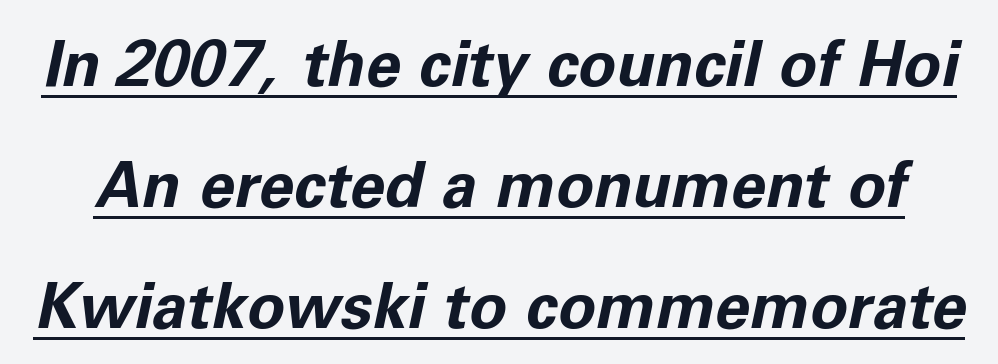
The image shows 63 px bold type, italic (leaning right); set loose line spacing (1.92x), normal letter spacing, underlined; low stroke contrast and a medium x-height.
